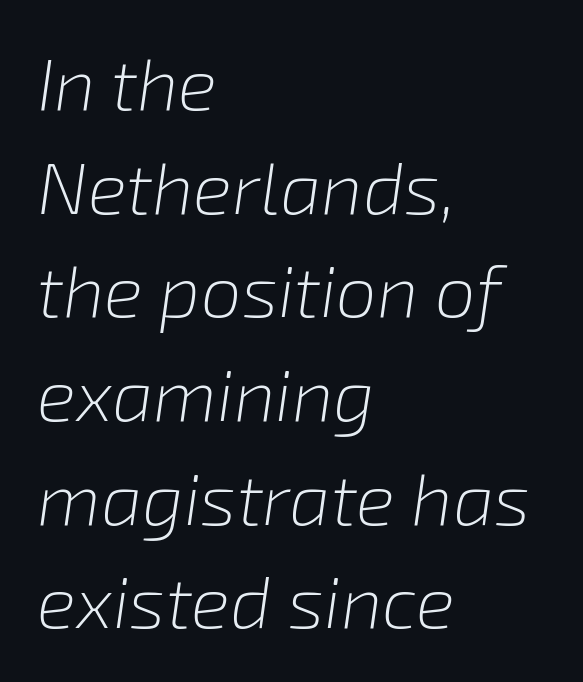
{"italic": "yes", "lean": "right", "slant_degrees": 8, "bold": "no", "weight": "light", "width": "normal", "stroke_contrast": "low", "x_height": "medium", "monospaced": "no", "underline": "no", "align": "left", "line_spacing": "normal", "line_spacing_ratio": 1.42, "letter_spacing": "normal", "letter_spacing_em": 0.0, "glyph_px": 73}
